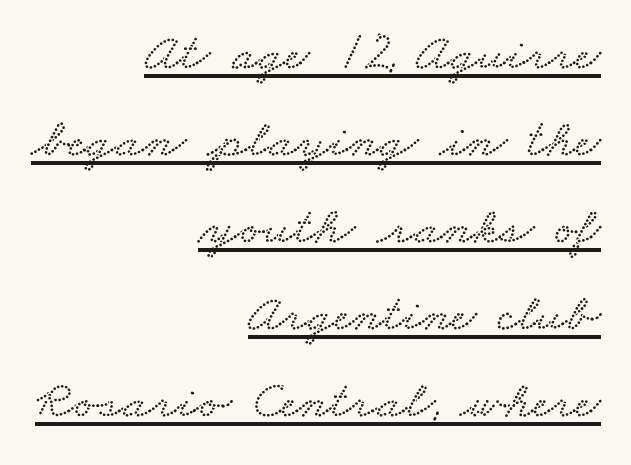
Q: Is the text underlined? A: Yes.
Q: How is the paragraph aligned? A: Right-aligned.
Q: Is the spacing between letters normal or unusually wide? A: Normal.
Q: Is the spacing between lines tight, normal or loose? A: Normal.
Q: Width (condensed, normal, or wide)? A: Wide.
Q: Stroke contrast? A: Low.
Q: x-height? A: Small.
Q: Monospaced? A: No.
